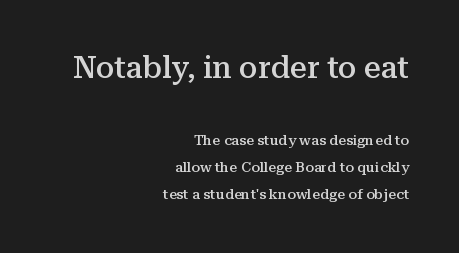
{"serif": "yes", "italic": "no", "bold": "semi", "weight": "semibold", "width": "normal", "stroke_contrast": "medium", "x_height": "medium", "monospaced": "no", "underline": "no", "align": "right", "line_spacing": "loose", "line_spacing_ratio": 1.93, "letter_spacing": "normal", "letter_spacing_em": 0.0, "larger_block": "first", "size_ratio": 2.14, "glyph_px": 30}
